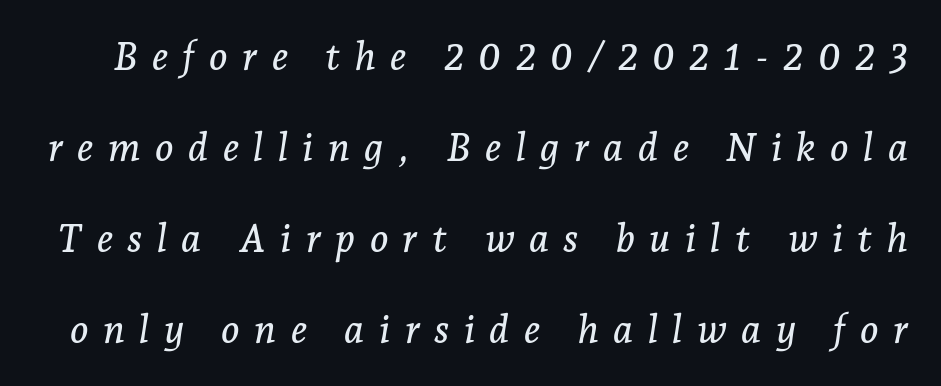
Q: Is the text italic (slanted)? A: Yes, it leans right by about 7 degrees.
Q: Is the typeface a serif or a sans-serif typeface? A: Serif.
Q: Is the text underlined? A: No.
Q: Is the spacing between letters normal or unusually wide? A: Unusually wide.
Q: Is the spacing between lines tight, normal or loose? A: Loose.
Q: Width (condensed, normal, or wide)? A: Normal.
Q: Stroke contrast? A: Low.
Q: x-height? A: Medium.
Q: Monospaced? A: No.
